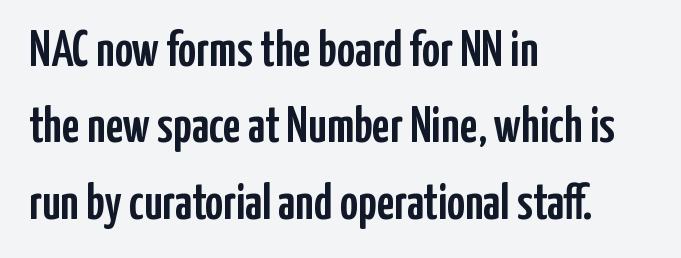
{"serif": "no", "italic": "no", "width": "condensed", "stroke_contrast": "low", "x_height": "medium", "monospaced": "no", "underline": "no", "align": "left", "line_spacing": "normal", "line_spacing_ratio": 1.53, "letter_spacing": "normal", "letter_spacing_em": 0.0, "glyph_px": 50}
